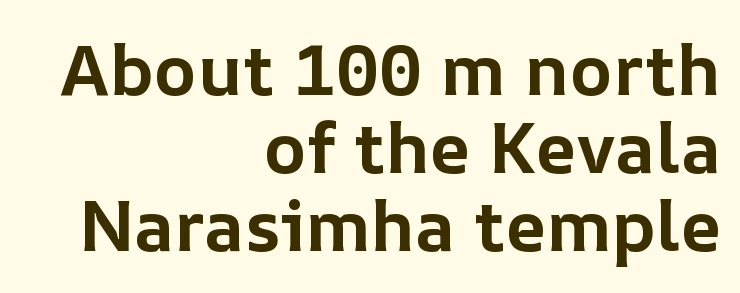
{"italic": "no", "bold": "yes", "weight": "bold", "width": "normal", "stroke_contrast": "low", "x_height": "medium", "monospaced": "no", "underline": "no", "align": "right", "line_spacing": "tight", "line_spacing_ratio": 1.1, "letter_spacing": "normal", "letter_spacing_em": 0.0, "glyph_px": 71}
